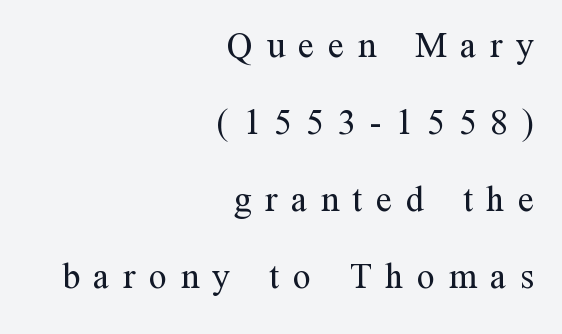
Q: Is the text bold? A: No.
Q: Is the text italic (slanted)? A: No, it is upright.
Q: Is the typeface a serif or a sans-serif typeface? A: Serif.
Q: Is the text underlined? A: No.
Q: How is the paragraph aligned? A: Right-aligned.
Q: Is the spacing between letters normal or unusually wide? A: Unusually wide.
Q: Is the spacing between lines tight, normal or loose? A: Loose.
Q: Width (condensed, normal, or wide)? A: Normal.
Q: Stroke contrast? A: Medium.
Q: x-height? A: Medium.
Q: Monospaced? A: No.
